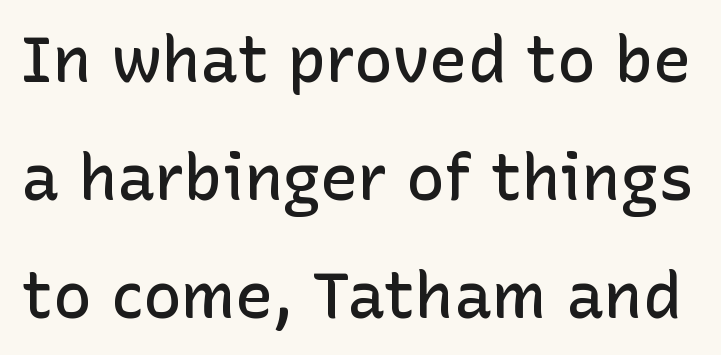
Q: Is the text bold? A: Semi-bold.
Q: Is the text italic (slanted)? A: No, it is upright.
Q: Is the typeface a serif or a sans-serif typeface? A: Sans-serif.
Q: Is the text underlined? A: No.
Q: Is the spacing between letters normal or unusually wide? A: Normal.
Q: Width (condensed, normal, or wide)? A: Normal.
Q: Stroke contrast? A: Low.
Q: x-height? A: Medium.
Q: Monospaced? A: No.
